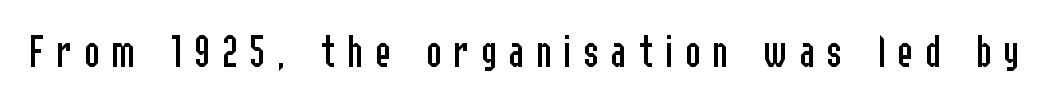
Each letter keeps its own natural width here, so spacing adapts to shape. The font's upright variant was chosen for this text. Unlike a traditional serif, this face leaves its strokes unadorned. The passage shown has open, widely tracked lettering throughout. Stroke thickness stays within the range of a standard reading face or lighter.
